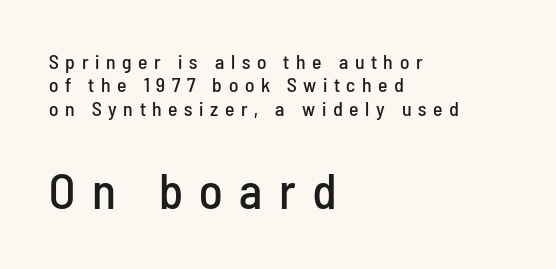
{"serif": "no", "italic": "no", "width": "condensed", "stroke_contrast": "low", "x_height": "medium", "monospaced": "no", "underline": "no", "align": "left", "line_spacing_ratio": 1.17, "letter_spacing": "wide", "letter_spacing_em": 0.33, "larger_block": "second", "size_ratio": 2.5, "glyph_px": 50}
